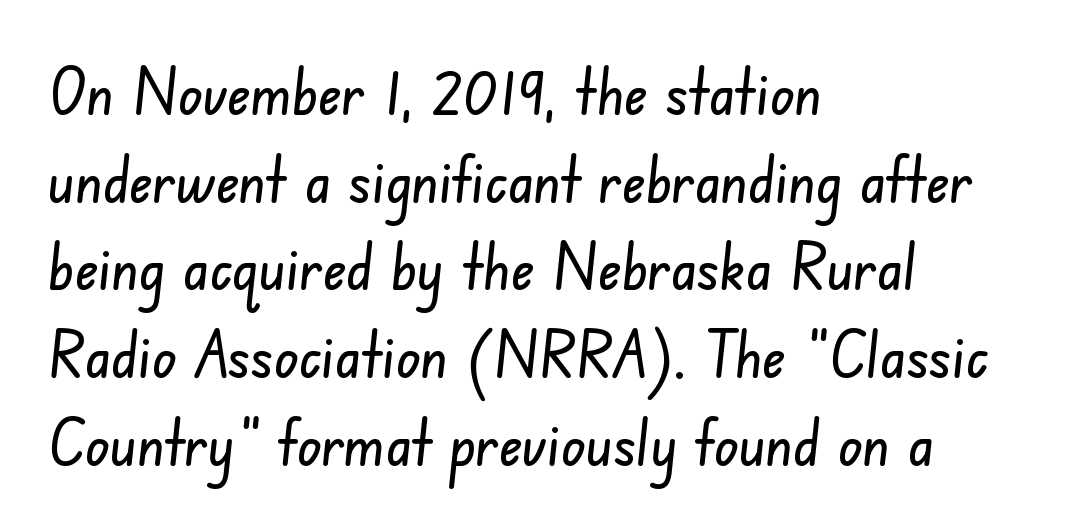
Q: Is the typeface a serif or a sans-serif typeface? A: Sans-serif.
Q: Is the text underlined? A: No.
Q: How is the paragraph aligned? A: Left-aligned.
Q: Is the spacing between letters normal or unusually wide? A: Normal.
Q: Is the spacing between lines tight, normal or loose? A: Normal.
Q: Width (condensed, normal, or wide)? A: Condensed.
Q: Stroke contrast? A: Low.
Q: x-height? A: Small.
Q: Monospaced? A: No.
